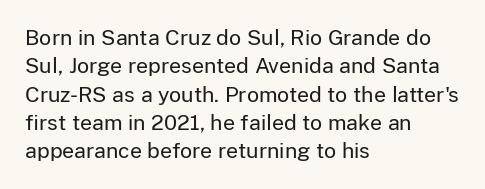
Q: Is the text bold? A: No.
Q: Is the text italic (slanted)? A: No, it is upright.
Q: Is the text underlined? A: No.
Q: How is the paragraph aligned? A: Left-aligned.
Q: Is the spacing between letters normal or unusually wide? A: Normal.
Q: Is the spacing between lines tight, normal or loose? A: Normal.
